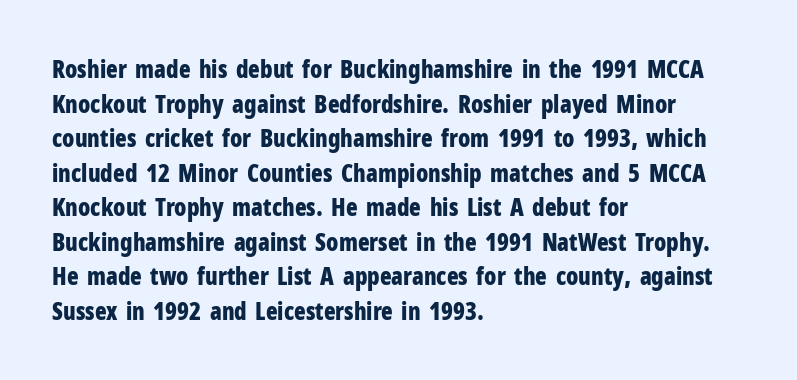
{"italic": "no", "bold": "yes", "underline": "no", "align": "left", "line_spacing": "normal", "line_spacing_ratio": 1.44, "letter_spacing": "normal", "letter_spacing_em": 0.0, "glyph_px": 24}
